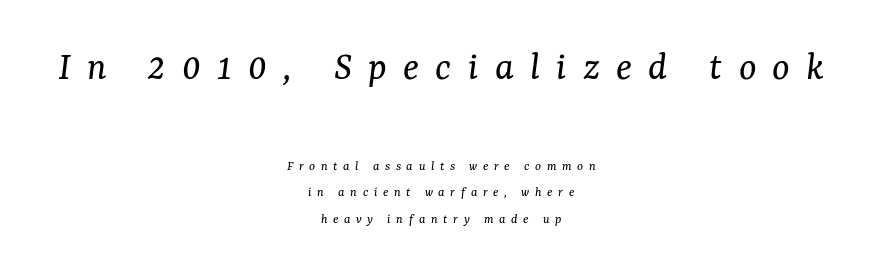
There's an unmistakable incline to the writing here. Caption: multi-line text, centered on the measure. Looks like regular typesetting: each glyph gets only the width it needs. The zone under the glyphs is completely vacant. The gaps between neighbouring characters are conspicuously large. The typeface has the unassuming heft of standard copy or less.
